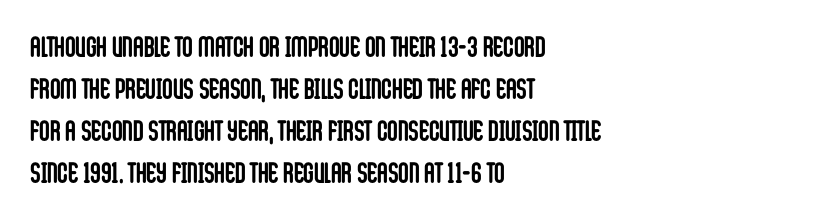
The image shows 29 px semibold, condensed sans-serif type, upright; set left-aligned, normal line spacing (1.45x), normal letter spacing, not underlined; low stroke contrast and a large x-height.
